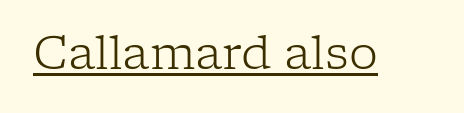
The image shows 46 px light serif type, upright; set normal letter spacing, underlined; low stroke contrast and a medium x-height.
